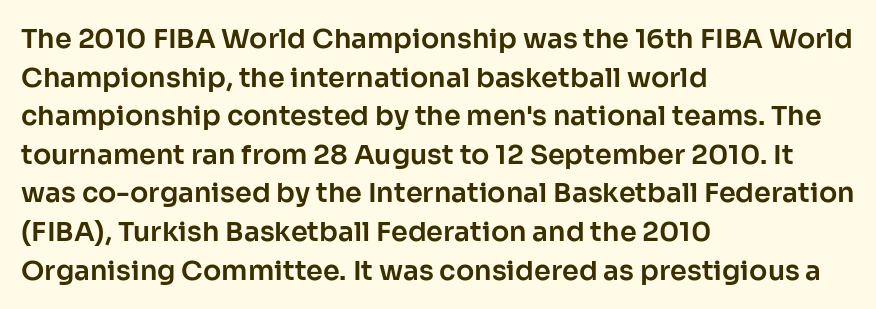
Tracking value appears to be zero — textbook default spacing. The font's upright variant was chosen for this text. Alignment: flush left. Rows of type keep a routine distance in the vertical direction. This rendering features lettering with no underline.
